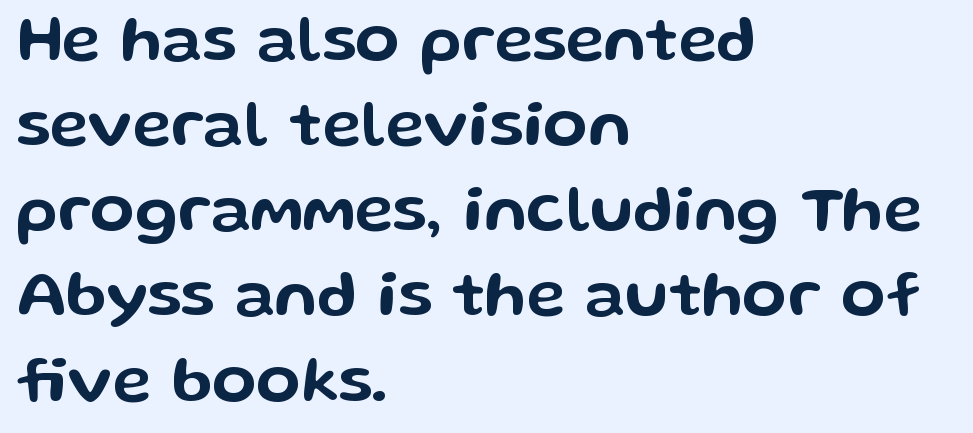
Designer's note — italics off, roman on. I'd call this a sans setting — the letters go barefoot. The rendering uses natural spacing where letterforms have individual widths. Quick note: interline space is typical.
